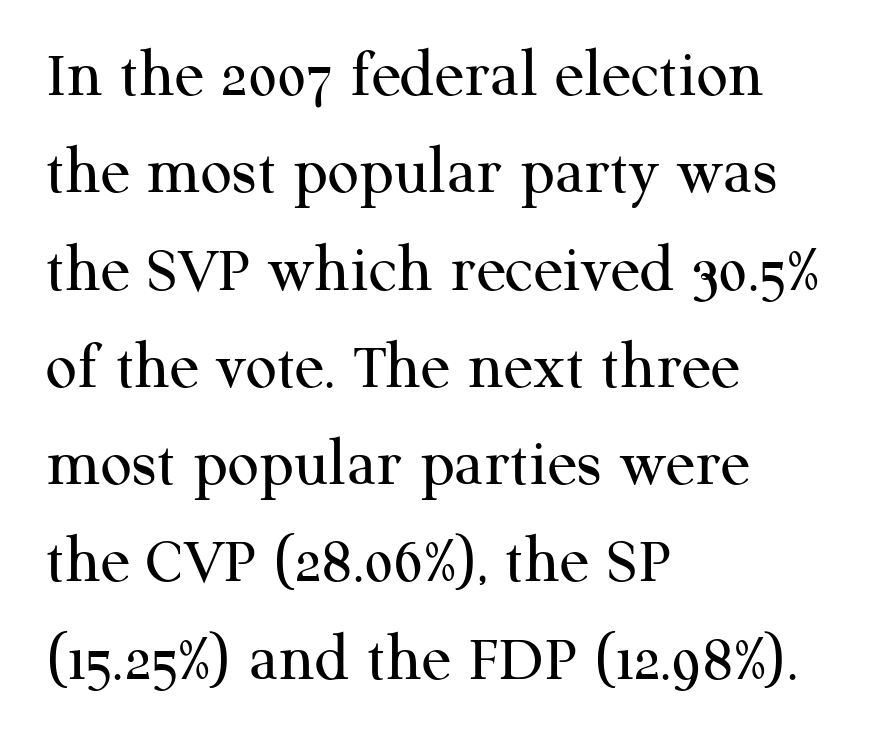
Q: Is the text bold? A: No.
Q: Is the text italic (slanted)? A: No, it is upright.
Q: Is the typeface a serif or a sans-serif typeface? A: Serif.
Q: Is the text underlined? A: No.
Q: How is the paragraph aligned? A: Left-aligned.
Q: Is the spacing between letters normal or unusually wide? A: Normal.
Q: Is the spacing between lines tight, normal or loose? A: Normal.
Q: Width (condensed, normal, or wide)? A: Normal.
Q: Stroke contrast? A: Medium.
Q: x-height? A: Medium.
Q: Monospaced? A: No.
